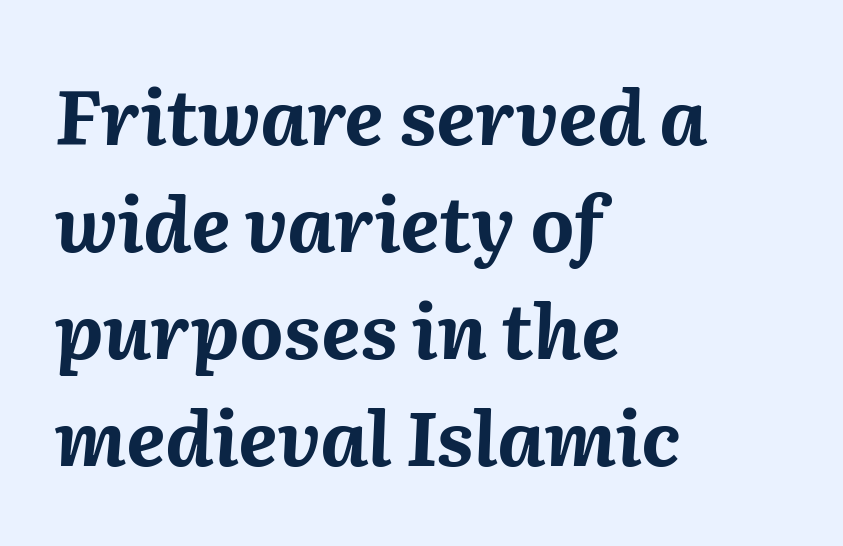
{"italic": "yes", "lean": "right", "slant_degrees": 2, "bold": "yes", "weight": "bold", "width": "normal", "stroke_contrast": "medium", "x_height": "medium", "monospaced": "no", "underline": "no", "align": "left", "line_spacing": "normal", "line_spacing_ratio": 1.41, "letter_spacing": "normal", "letter_spacing_em": 0.0, "glyph_px": 76}
